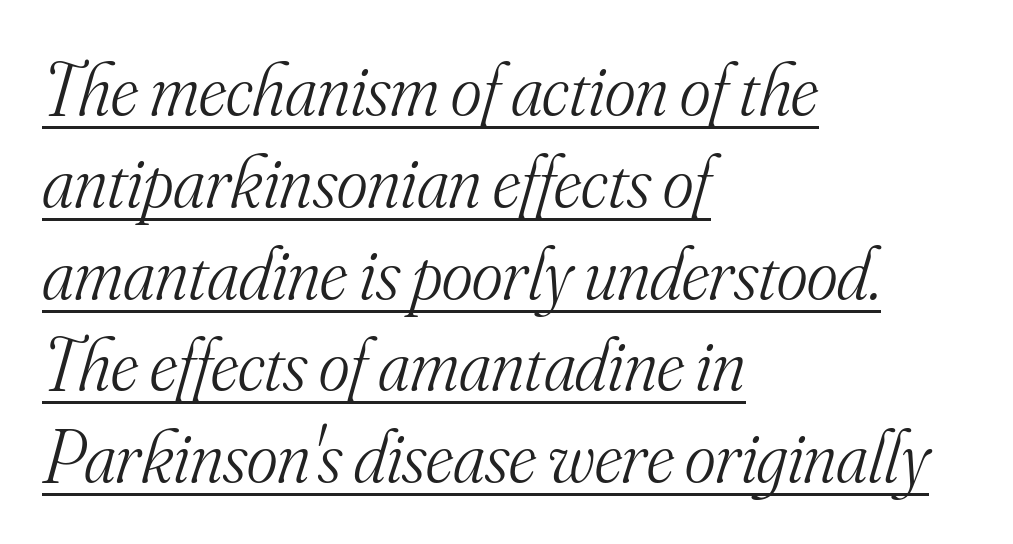
Q: Is the text bold? A: No.
Q: Is the text italic (slanted)? A: Yes, it leans right by about 16 degrees.
Q: Is the typeface a serif or a sans-serif typeface? A: Serif.
Q: Is the text underlined? A: Yes.
Q: How is the paragraph aligned? A: Left-aligned.
Q: Is the spacing between letters normal or unusually wide? A: Normal.
Q: Width (condensed, normal, or wide)? A: Normal.
Q: Stroke contrast? A: Medium.
Q: x-height? A: Small.
Q: Monospaced? A: No.
